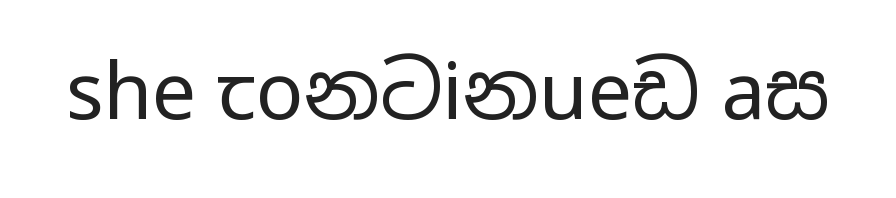
On a weight scale, this lands at 450 or below. Type without underlining. What kind of face is this? One without serifs — a sans. Inter-character spacing is left at the font's built-in metrics.
